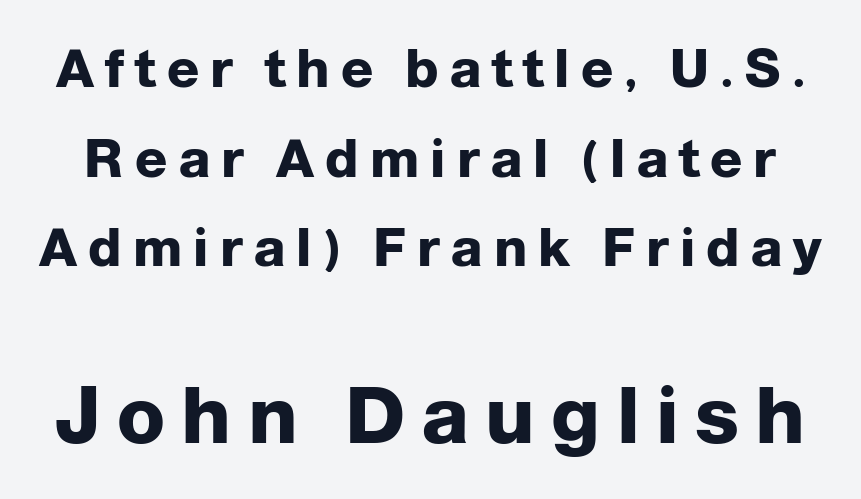
Q: Is the text bold? A: Yes.
Q: Is the text italic (slanted)? A: No, it is upright.
Q: Is the typeface a serif or a sans-serif typeface? A: Sans-serif.
Q: Is the text underlined? A: No.
Q: Is the spacing between letters normal or unusually wide? A: Unusually wide.
Q: Is the spacing between lines tight, normal or loose? A: Normal.
Q: Which block of text is set in a larger size, the first (top) or the second (bottom)? A: The second (bottom) one.
Q: Width (condensed, normal, or wide)? A: Normal.
Q: Stroke contrast? A: Low.
Q: x-height? A: Medium.
Q: Monospaced? A: No.
